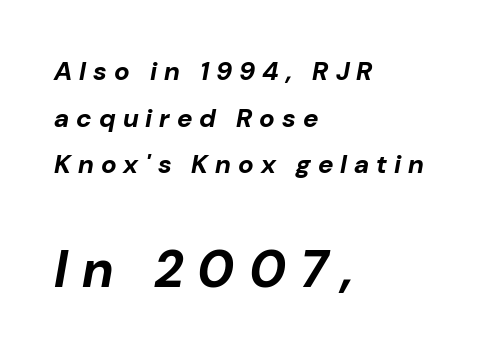
The image shows 52 px bold type, italic (leaning right); set left-aligned, line spacing 1.79x, unusually wide letter spacing (+0.27 em), not underlined; the second (bottom) block is 2.0x larger; low stroke contrast and a medium x-height.
